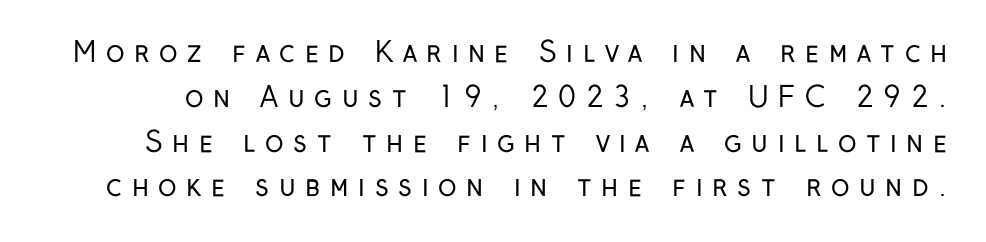
The image shows 28 px regular-weight, condensed sans-serif type, upright; set normal line spacing (1.6x), unusually wide letter spacing (+0.34 em), not underlined; low stroke contrast and a medium x-height.
